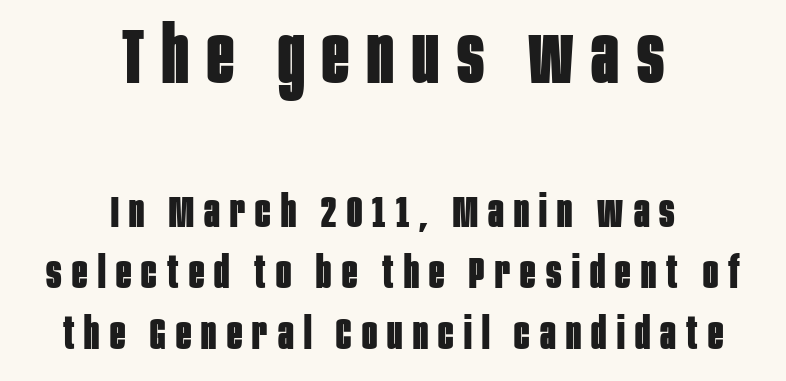
Here the first block reads like a headline and the second like body copy. The face used here is a sans, in the tradition of grotesques and geometrics. Heavy, bold letterforms. This sample is center-justified, so both line endings float freely.
